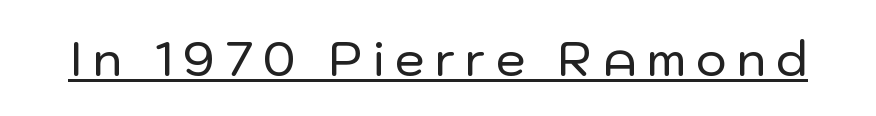
The image shows 47 px sans-serif type, upright; set unusually wide letter spacing (+0.22 em), underlined; low stroke contrast and a medium x-height.
